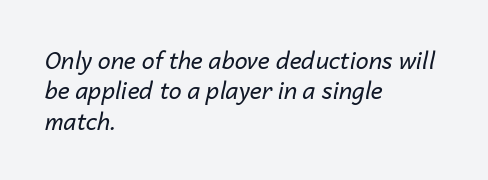
Decoration check: the copy has no underline. The passage shown stacks its lines at a standard gap. The font's italic variant was chosen for this text. The horizontal fit of the characters is conventional and even. Is this a heavy cut? Hardly; it is regular or lighter.
